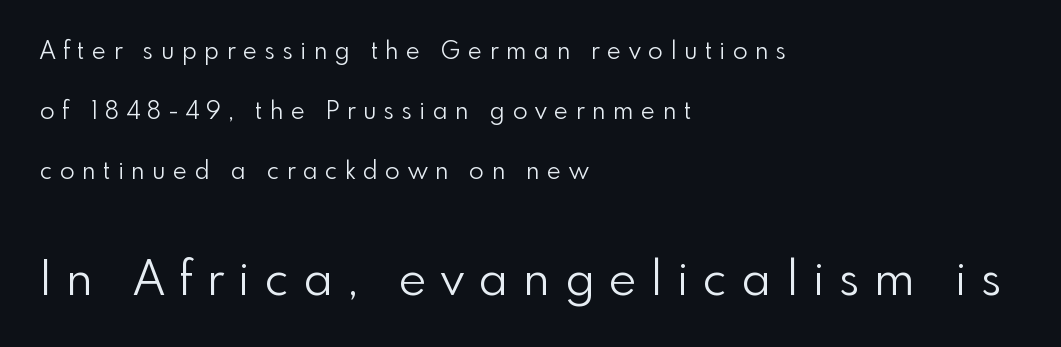
The image shows 47 px light sans-serif type, upright; set left-aligned, loose line spacing (2.5x), unusually wide letter spacing (+0.32 em), not underlined; the second (bottom) block is 1.96x larger; a small x-height.
